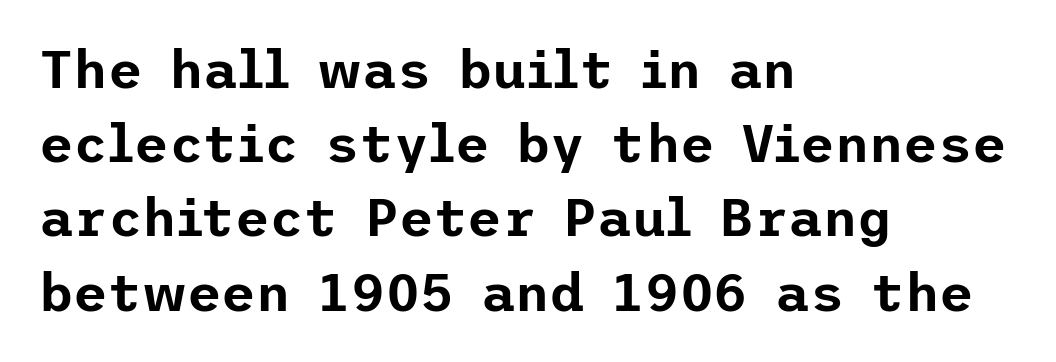
Check under the words: just untouched page. How would I describe the line gaps? Plain and ordinary. This sample uses an upright cut, with every glyph sitting square on the baseline. Unlike a traditional serif, this face leaves its strokes unadorned. The lines are quadded left.
